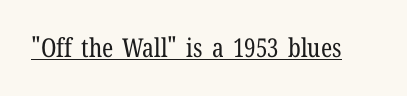
Q: Is the text bold? A: No.
Q: Is the text italic (slanted)? A: No, it is upright.
Q: Is the text underlined? A: Yes.
Q: Is the spacing between letters normal or unusually wide? A: Normal.
